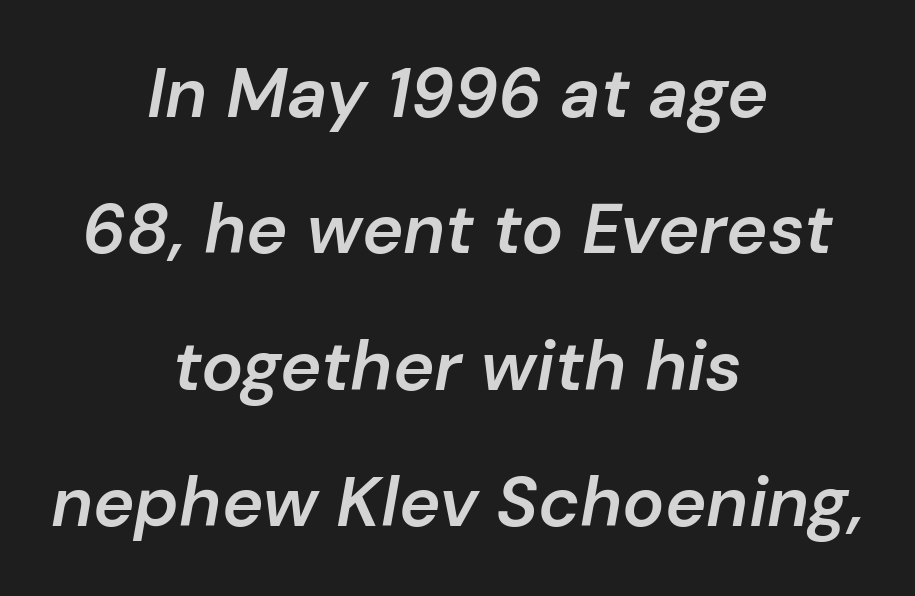
Q: Is the text bold? A: Semi-bold.
Q: Is the text italic (slanted)? A: Yes, it leans right by about 10 degrees.
Q: Is the text underlined? A: No.
Q: How is the paragraph aligned? A: Centered.
Q: Is the spacing between letters normal or unusually wide? A: Normal.
Q: Is the spacing between lines tight, normal or loose? A: Loose.
Q: Width (condensed, normal, or wide)? A: Normal.
Q: Stroke contrast? A: Low.
Q: x-height? A: Medium.
Q: Monospaced? A: No.
